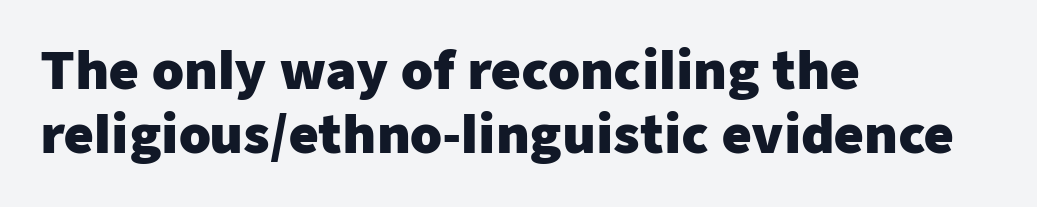
Short note: letters normally spaced. Notice how the stems are strictly vertical — no italics here. A full-strength bold gives these letters their thick strokes. Each letter keeps its own natural width here, so spacing adapts to shape. Note: no serifs on the glyphs.
